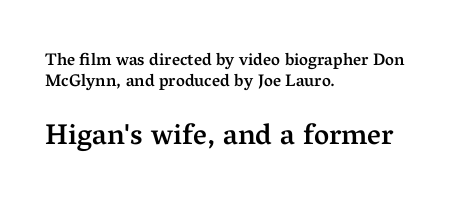
The image shows 29 px semibold serif type, upright; set left-aligned, normal line spacing (1.26x), normal letter spacing, not underlined; the second (bottom) block is 1.71x larger; medium stroke contrast and a medium x-height.
